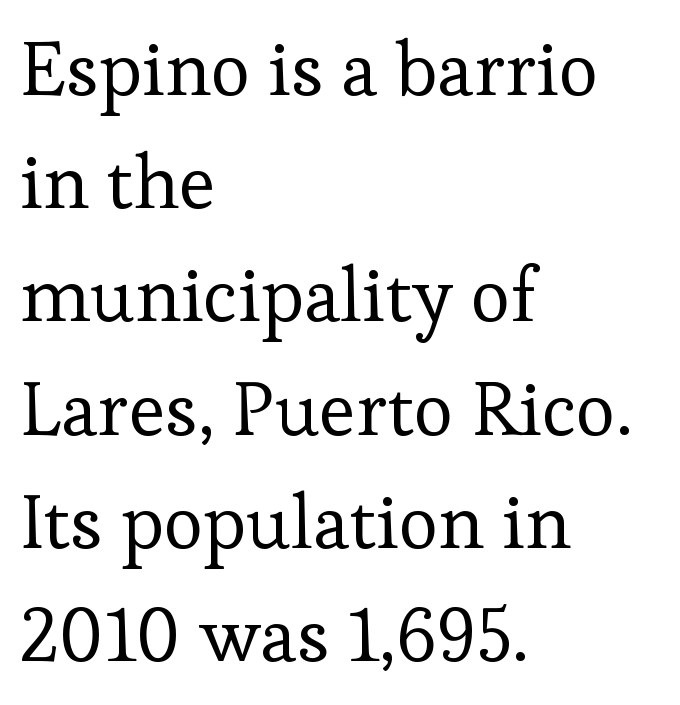
The image shows 76 px regular-weight serif type, upright; set left-aligned, normal line spacing (1.49x), normal letter spacing, not underlined; low stroke contrast and a medium x-height.
